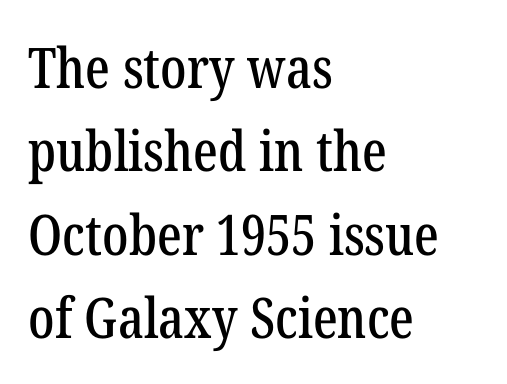
The image shows 56 px condensed serif type, upright; set left-aligned, normal line spacing (1.49x), normal letter spacing, not underlined; low stroke contrast and a medium x-height.
